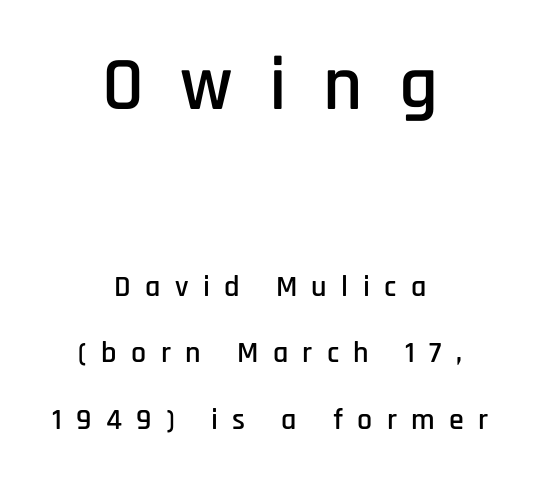
{"serif": "no", "italic": "no", "width": "condensed", "stroke_contrast": "low", "x_height": "large", "monospaced": "no", "underline": "no", "align": "center", "line_spacing": "loose", "line_spacing_ratio": 2.22, "letter_spacing": "wide", "letter_spacing_em": 0.48, "larger_block": "first", "size_ratio": 2.53, "glyph_px": 76}
